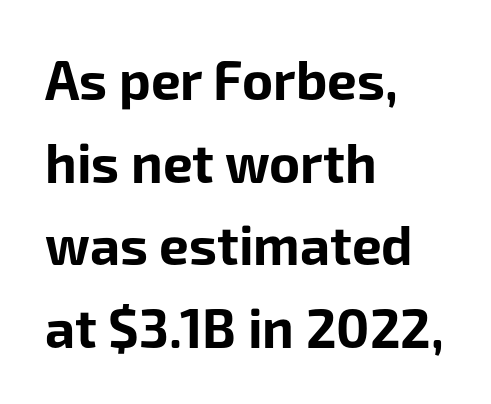
The image shows 53 px bold sans-serif type, upright; set left-aligned, normal line spacing (1.56x), normal letter spacing, not underlined; low stroke contrast and a medium x-height.
